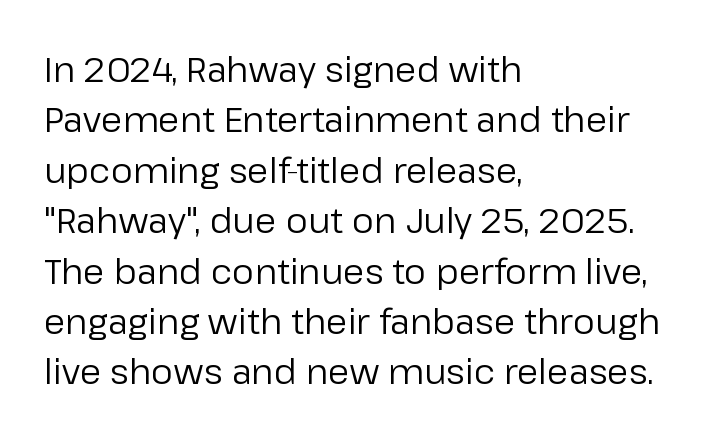
Q: Is the text bold? A: No.
Q: Is the text italic (slanted)? A: No, it is upright.
Q: Is the typeface a serif or a sans-serif typeface? A: Sans-serif.
Q: Is the text underlined? A: No.
Q: How is the paragraph aligned? A: Left-aligned.
Q: Is the spacing between letters normal or unusually wide? A: Normal.
Q: Is the spacing between lines tight, normal or loose? A: Normal.
Q: Width (condensed, normal, or wide)? A: Normal.
Q: Stroke contrast? A: Low.
Q: x-height? A: Medium.
Q: Monospaced? A: No.
